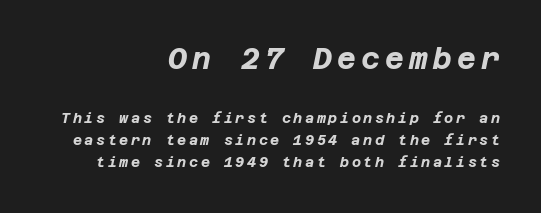
Q: Is the text bold? A: Yes.
Q: Is the text italic (slanted)? A: Yes, it leans right by about 12 degrees.
Q: Is the text underlined? A: No.
Q: How is the paragraph aligned? A: Right-aligned.
Q: Is the spacing between lines tight, normal or loose? A: Normal.
Q: Which block of text is set in a larger size, the first (top) or the second (bottom)? A: The first (top) one.
Q: Width (condensed, normal, or wide)? A: Normal.
Q: Stroke contrast? A: Low.
Q: x-height? A: Large.
